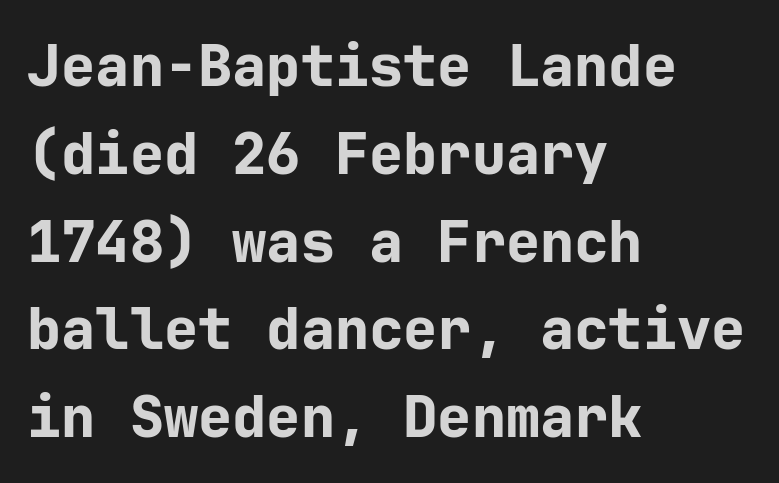
Q: Is the text bold? A: Yes.
Q: Is the text italic (slanted)? A: No, it is upright.
Q: Is the typeface a serif or a sans-serif typeface? A: Sans-serif.
Q: Is the text underlined? A: No.
Q: How is the paragraph aligned? A: Left-aligned.
Q: Is the spacing between letters normal or unusually wide? A: Normal.
Q: Is the spacing between lines tight, normal or loose? A: Normal.
Q: Width (condensed, normal, or wide)? A: Normal.
Q: Stroke contrast? A: Low.
Q: x-height? A: Medium.
